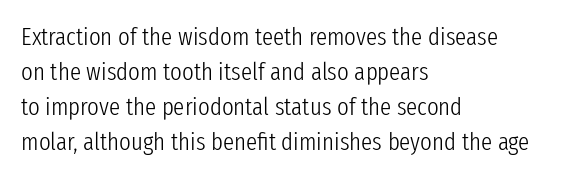
{"italic": "no", "bold": "no", "underline": "no", "align": "left", "line_spacing": "normal", "line_spacing_ratio": 1.4, "letter_spacing": "normal", "letter_spacing_em": 0.0, "glyph_px": 25}
